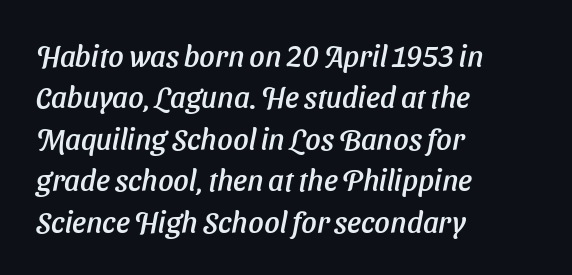
The rendering anchors every line to the left-hand side. Summary of vertical rhythm: regular, with standard interline spacing. This sample has the flowing, uneven cadence of proportional lettering. The gap between lines stays unmarked.
